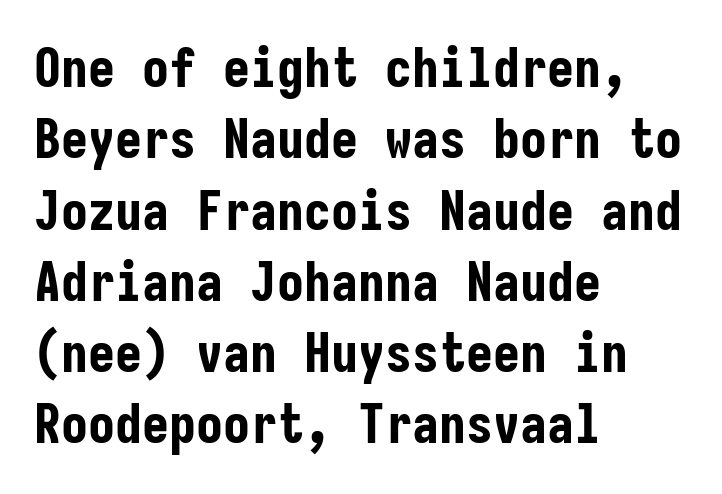
{"serif": "no", "italic": "no", "bold": "yes", "weight": "bold", "width": "condensed", "stroke_contrast": "low", "x_height": "medium", "monospaced": "yes", "underline": "no", "align": "left", "line_spacing": "normal", "line_spacing_ratio": 1.32, "letter_spacing": "normal", "letter_spacing_em": 0.0, "glyph_px": 54}
